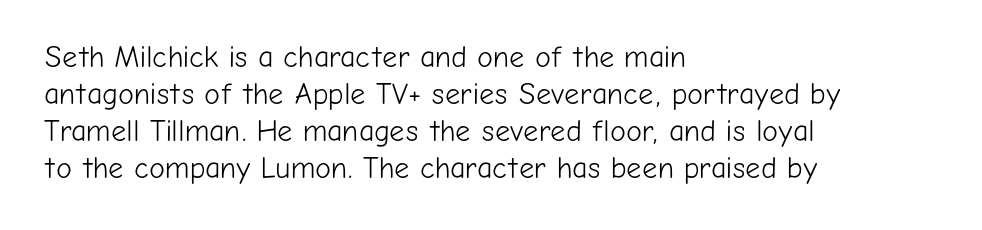
The image shows 30 px light sans-serif type, upright; set left-aligned, line spacing 1.23x, normal letter spacing, not underlined; low stroke contrast and a medium x-height.
